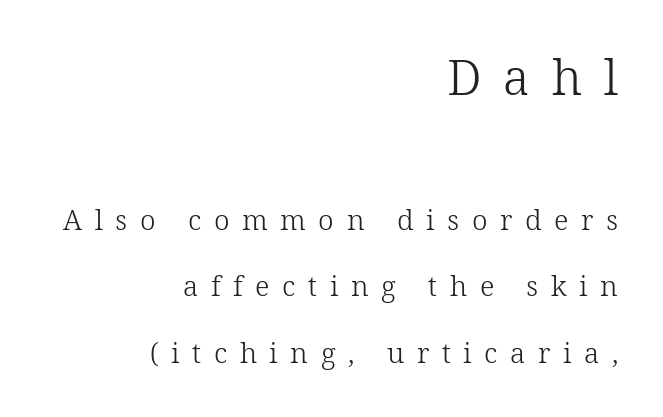
The image shows 49 px light serif type, upright; set right-aligned, loose line spacing (2.38x), unusually wide letter spacing (+0.45 em), not underlined; the first (top) block is 1.75x larger; low stroke contrast and a medium x-height.
